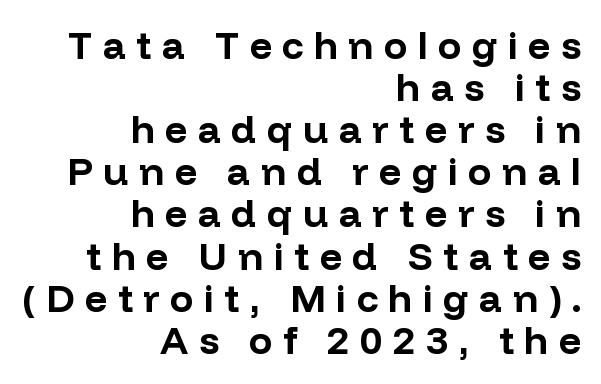
The image shows 39 px bold sans-serif type, upright; set right-aligned, tight line spacing (1.08x), unusually wide letter spacing (+0.27 em), not underlined; low stroke contrast and a medium x-height.
